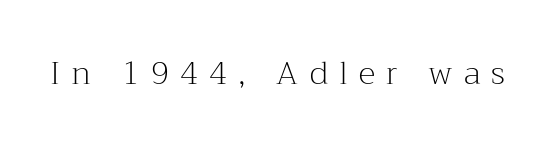
Q: Is the text bold? A: No.
Q: Is the text italic (slanted)? A: No, it is upright.
Q: Is the typeface a serif or a sans-serif typeface? A: Serif.
Q: Is the text underlined? A: No.
Q: Is the spacing between letters normal or unusually wide? A: Unusually wide.
Q: Width (condensed, normal, or wide)? A: Normal.
Q: Stroke contrast? A: Medium.
Q: x-height? A: Medium.
Q: Monospaced? A: No.
